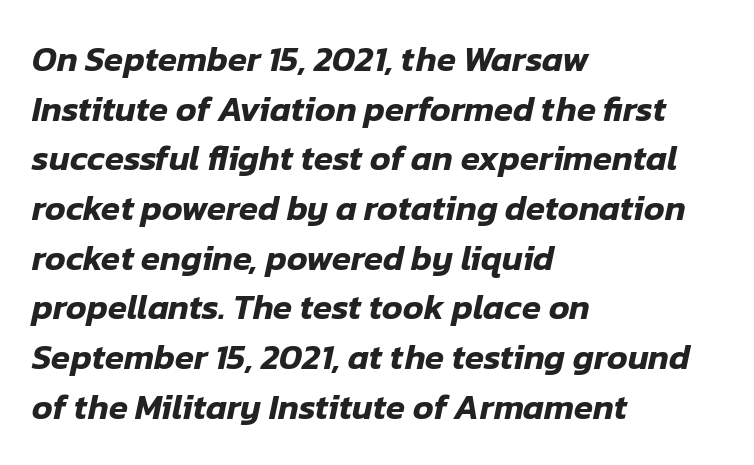
Q: Is the text italic (slanted)? A: Yes, it leans right by about 12 degrees.
Q: Is the text underlined? A: No.
Q: How is the paragraph aligned? A: Left-aligned.
Q: Is the spacing between letters normal or unusually wide? A: Normal.
Q: Is the spacing between lines tight, normal or loose? A: Normal.
Q: Width (condensed, normal, or wide)? A: Normal.
Q: Stroke contrast? A: Low.
Q: x-height? A: Medium.
Q: Monospaced? A: No.
